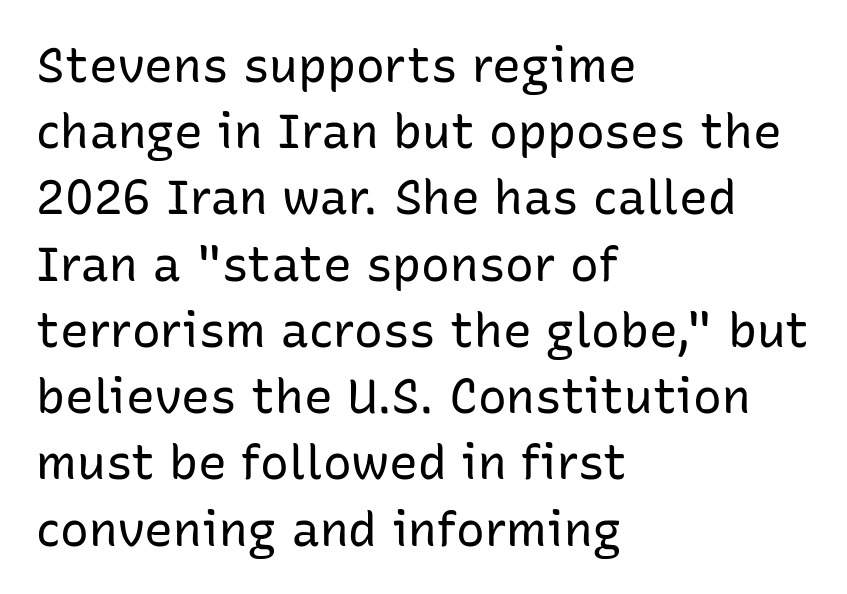
Q: Is the text bold? A: No.
Q: Is the text italic (slanted)? A: No, it is upright.
Q: Is the typeface a serif or a sans-serif typeface? A: Sans-serif.
Q: Is the text underlined? A: No.
Q: How is the paragraph aligned? A: Left-aligned.
Q: Is the spacing between letters normal or unusually wide? A: Normal.
Q: Is the spacing between lines tight, normal or loose? A: Normal.
Q: Width (condensed, normal, or wide)? A: Normal.
Q: Stroke contrast? A: Low.
Q: x-height? A: Medium.
Q: Monospaced? A: No.
